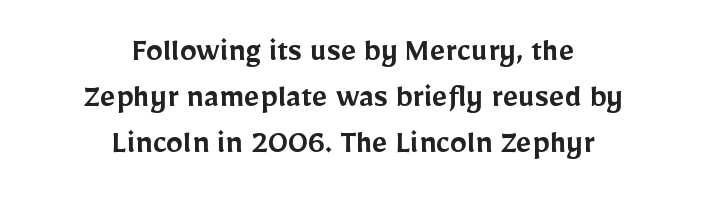
You can tell from the bare stems that sans-serif type was used. Honestly, there is no underline to notice here at all. Every row of glyphs is offset so its center matches the block's center. A roman cut, with each character standing at attention. Here the designer chose a conventional face with non-uniform glyph widths. Quick note: interline space is typical.
